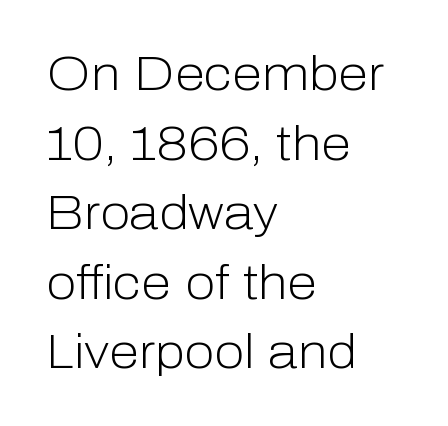
{"serif": "no", "italic": "no", "bold": "no", "weight": "light", "width": "normal", "stroke_contrast": "low", "x_height": "medium", "monospaced": "no", "underline": "no", "align": "left", "line_spacing": "normal", "line_spacing_ratio": 1.42, "letter_spacing": "normal", "letter_spacing_em": 0.0, "glyph_px": 49}
